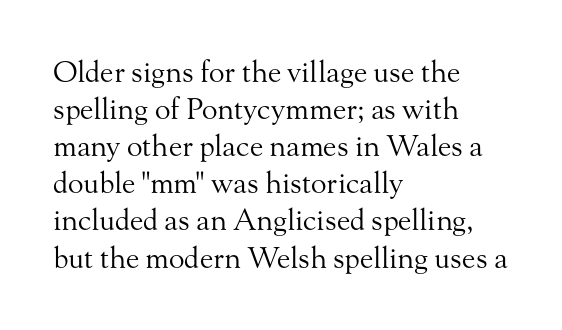
Each stroke keeps to a modest, everyday thickness or less. Descenders are the only things crossing below the line. This is roman type, the default non-slanted kind. The face used here is rendered with its standard letterfit. Do the characters align in a grid? No, the font is proportional. The passage is arranged the way most books set body copy — flush left.
